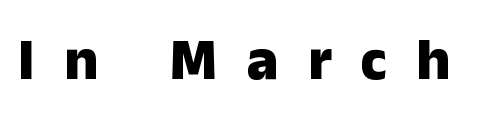
This is roman type, the default non-slanted kind. Character widths vary here, with narrow letters taking less room than wide ones. Its strokes are broad and dark, the hallmark of bold type. Lines of text with bare space underneath.
